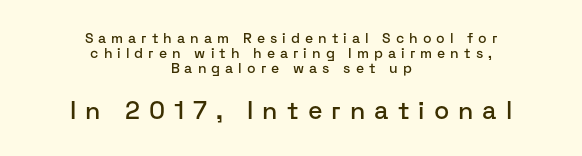
How are the letters spaced? Widely, with obvious added tracking. The typesetter chose a symmetrical, centered arrangement here. Interline gaps are noticeably narrow in this sample. The more generous point size was reserved for the lower chunk. You can tell it's not italic because the verticals are truly vertical. Descenders hang freely into open space.
